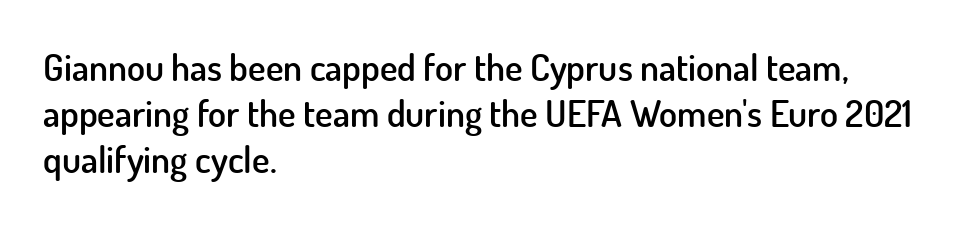
{"serif": "no", "italic": "no", "bold": "semi", "weight": "semibold", "width": "normal", "stroke_contrast": "low", "x_height": "small", "monospaced": "no", "underline": "no", "align": "left", "line_spacing": "normal", "line_spacing_ratio": 1.25, "letter_spacing": "normal", "letter_spacing_em": 0.0, "glyph_px": 37}
